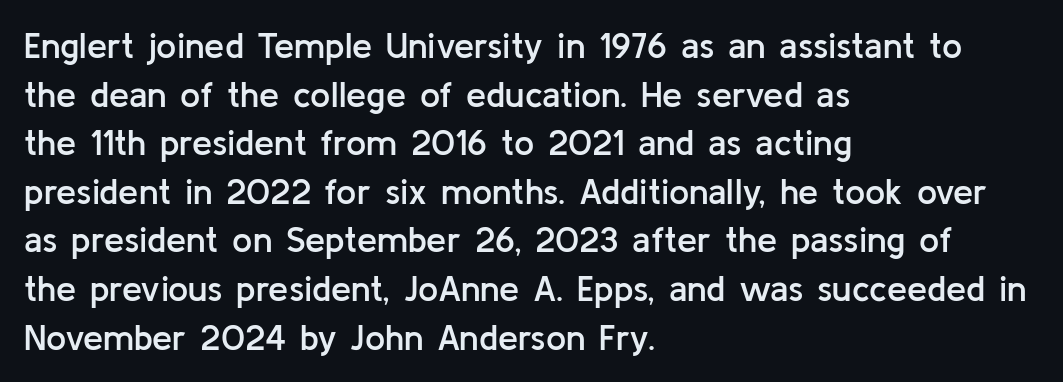
The image shows 36 px semibold sans-serif type, upright; set left-aligned, normal line spacing (1.35x), normal letter spacing, not underlined; low stroke contrast and a medium x-height.
